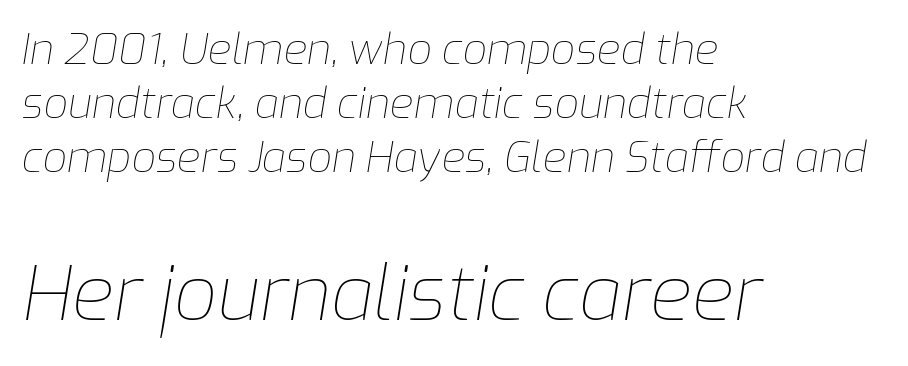
The image shows 76 px thin type, italic (leaning right); set left-aligned, normal line spacing (1.26x), normal letter spacing, not underlined; the second (bottom) block is 1.77x larger; low stroke contrast and a medium x-height.
